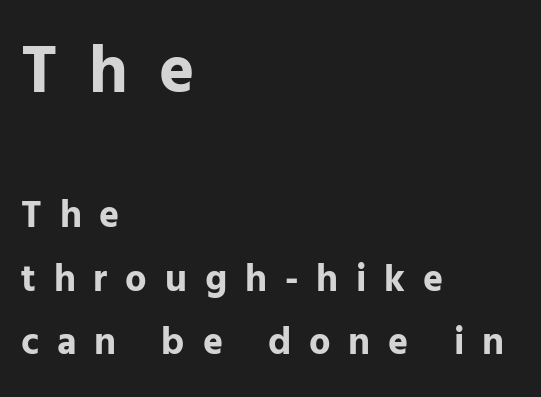
Q: Is the text bold? A: Yes.
Q: Is the text italic (slanted)? A: No, it is upright.
Q: Is the typeface a serif or a sans-serif typeface? A: Sans-serif.
Q: Is the text underlined? A: No.
Q: How is the paragraph aligned? A: Left-aligned.
Q: Is the spacing between letters normal or unusually wide? A: Unusually wide.
Q: Is the spacing between lines tight, normal or loose? A: Normal.
Q: Which block of text is set in a larger size, the first (top) or the second (bottom)? A: The first (top) one.
Q: Width (condensed, normal, or wide)? A: Normal.
Q: Stroke contrast? A: Low.
Q: x-height? A: Medium.
Q: Monospaced? A: No.
